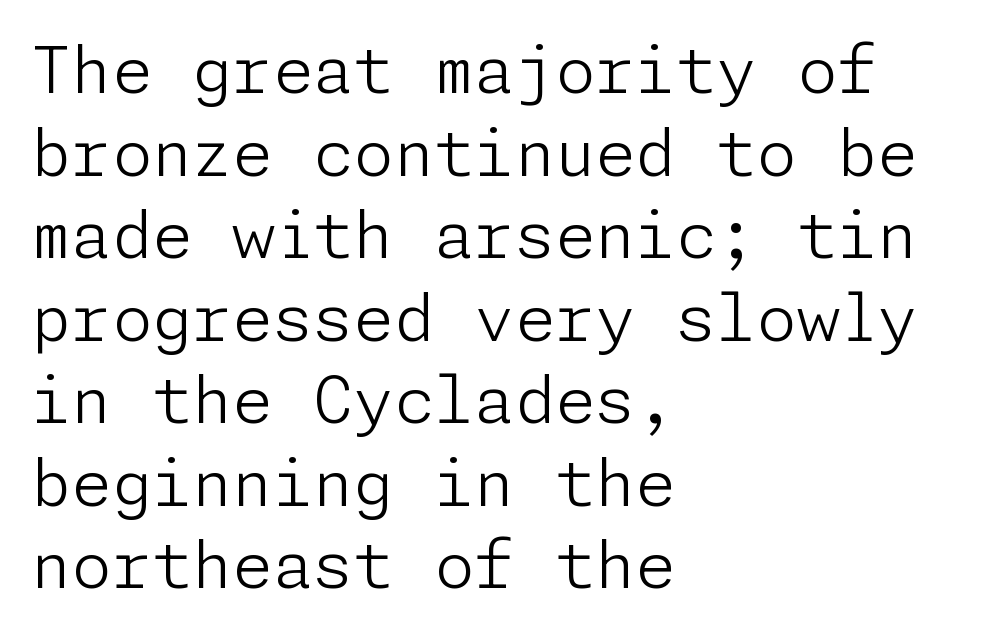
The image shows 65 px light sans-serif type, upright; set left-aligned, normal line spacing (1.27x), normal letter spacing, not underlined; low stroke contrast and a medium x-height.
